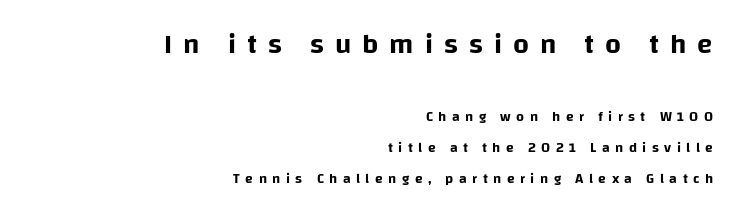
Of the two passages, the one on top uses the larger point size. The letters stand straight up with perfectly vertical stems. Short note: letters widely spaced. These lines are set flush right with a ragged left edge.
